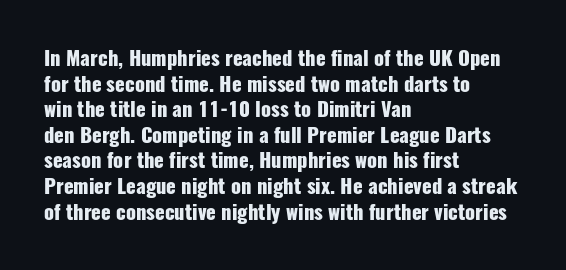
Q: Is the text bold? A: Yes.
Q: Is the text italic (slanted)? A: No, it is upright.
Q: Is the text underlined? A: No.
Q: How is the paragraph aligned? A: Left-aligned.
Q: Is the spacing between letters normal or unusually wide? A: Normal.
Q: Is the spacing between lines tight, normal or loose? A: Normal.
